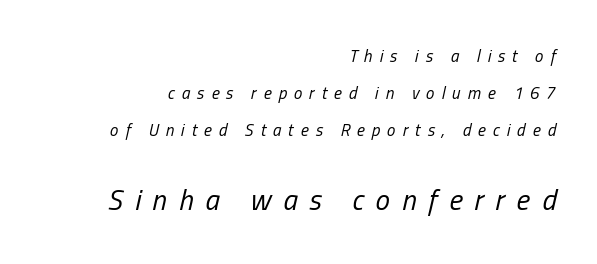
Q: Is the text bold? A: No.
Q: Is the text italic (slanted)? A: Yes, it leans right by about 13 degrees.
Q: Is the text underlined? A: No.
Q: How is the paragraph aligned? A: Right-aligned.
Q: Is the spacing between letters normal or unusually wide? A: Unusually wide.
Q: Is the spacing between lines tight, normal or loose? A: Loose.
Q: Which block of text is set in a larger size, the first (top) or the second (bottom)? A: The second (bottom) one.
Q: Width (condensed, normal, or wide)? A: Condensed.
Q: Stroke contrast? A: Low.
Q: x-height? A: Medium.
Q: Monospaced? A: No.
